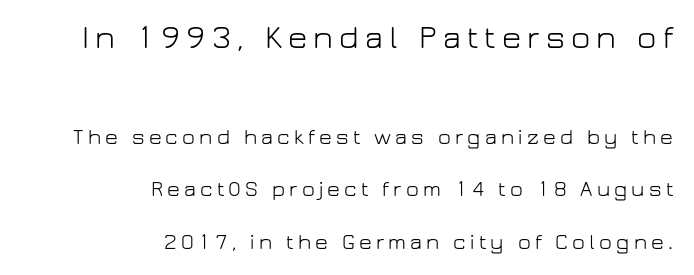
The image shows 33 px light sans-serif type, upright; set right-aligned, loose line spacing (2.38x), not underlined; the first (top) block is 1.5x larger; low stroke contrast and a medium x-height.
